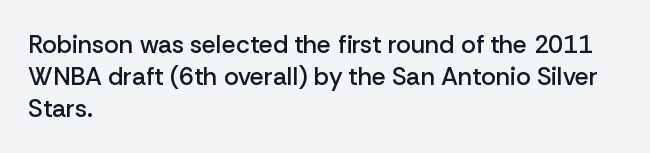
Q: Is the text bold? A: Semi-bold.
Q: Is the text italic (slanted)? A: No, it is upright.
Q: Is the text underlined? A: No.
Q: How is the paragraph aligned? A: Left-aligned.
Q: Is the spacing between letters normal or unusually wide? A: Normal.
Q: Is the spacing between lines tight, normal or loose? A: Normal.
